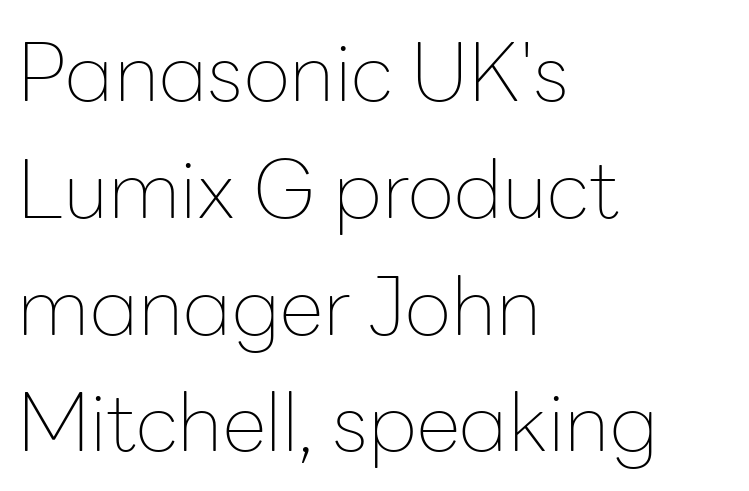
Reading down the block, your eye returns to a fixed left position each line. No italicization has been applied; the sample stays upright. Standard letterfit; no display-style spreading of the glyphs. Is the type heavy? It reads as light-to-regular instead. The rendering shows plain stroke endings on the letterforms — a sans-serif design.
